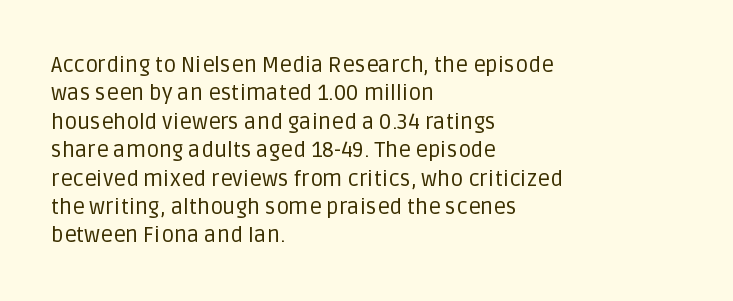
Q: Is the text bold? A: No.
Q: Is the text italic (slanted)? A: No, it is upright.
Q: Is the text underlined? A: No.
Q: How is the paragraph aligned? A: Left-aligned.
Q: Is the spacing between letters normal or unusually wide? A: Normal.
Q: Is the spacing between lines tight, normal or loose? A: Normal.
